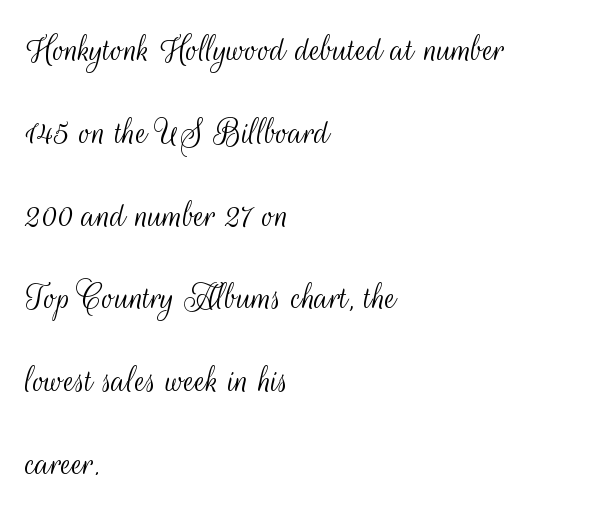
{"serif": "no", "bold": "no", "weight": "light", "width": "condensed", "stroke_contrast": "medium", "x_height": "small", "monospaced": "no", "underline": "no", "align": "left", "line_spacing": "loose", "line_spacing_ratio": 2.07, "letter_spacing": "normal", "letter_spacing_em": 0.0, "glyph_px": 40}
